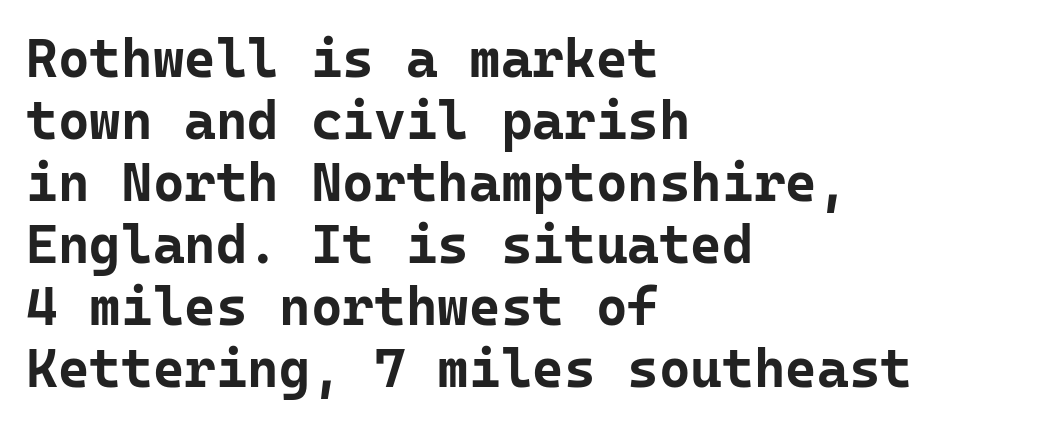
The image shows 54 px bold sans-serif type, upright, monospaced; set left-aligned, tight line spacing (1.15x), normal letter spacing, not underlined; low stroke contrast and a medium x-height.
